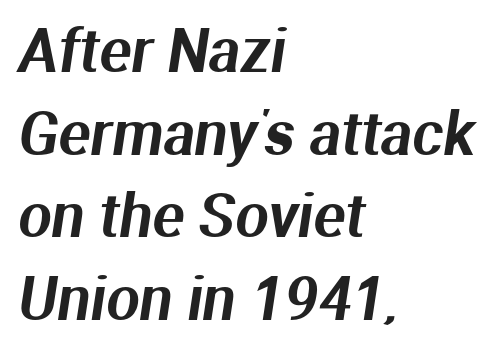
Q: Is the typeface a serif or a sans-serif typeface? A: Sans-serif.
Q: Is the text underlined? A: No.
Q: How is the paragraph aligned? A: Left-aligned.
Q: Is the spacing between letters normal or unusually wide? A: Normal.
Q: Is the spacing between lines tight, normal or loose? A: Normal.
Q: Width (condensed, normal, or wide)? A: Normal.
Q: Stroke contrast? A: Medium.
Q: x-height? A: Medium.
Q: Monospaced? A: No.
